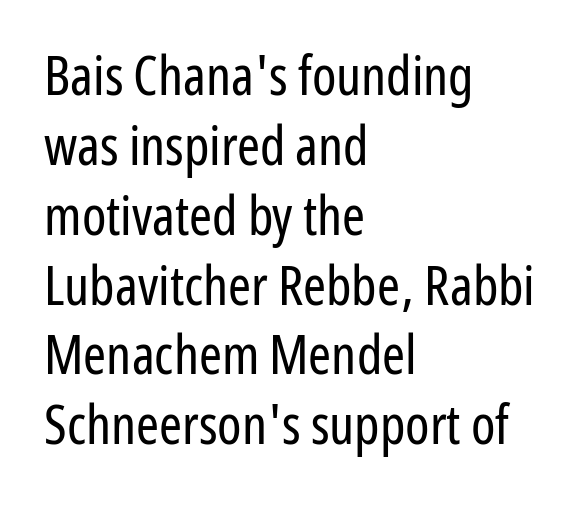
{"serif": "no", "italic": "no", "bold": "no", "weight": "regular", "width": "condensed", "stroke_contrast": "low", "x_height": "medium", "monospaced": "no", "underline": "no", "align": "left", "line_spacing": "normal", "line_spacing_ratio": 1.27, "letter_spacing": "normal", "letter_spacing_em": 0.0, "glyph_px": 55}
